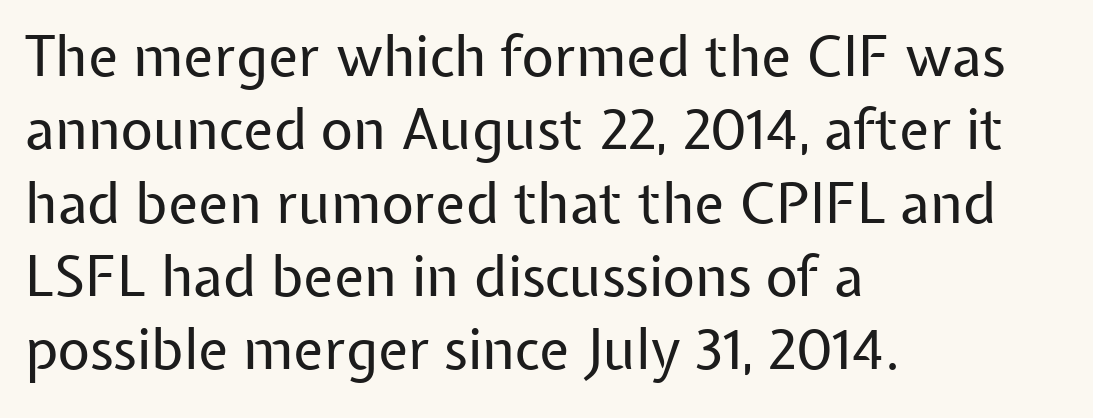
Q: Is the text bold? A: No.
Q: Is the text italic (slanted)? A: No, it is upright.
Q: Is the typeface a serif or a sans-serif typeface? A: Sans-serif.
Q: Is the text underlined? A: No.
Q: How is the paragraph aligned? A: Left-aligned.
Q: Is the spacing between letters normal or unusually wide? A: Normal.
Q: Is the spacing between lines tight, normal or loose? A: Normal.
Q: Width (condensed, normal, or wide)? A: Normal.
Q: Stroke contrast? A: Low.
Q: x-height? A: Medium.
Q: Monospaced? A: No.
